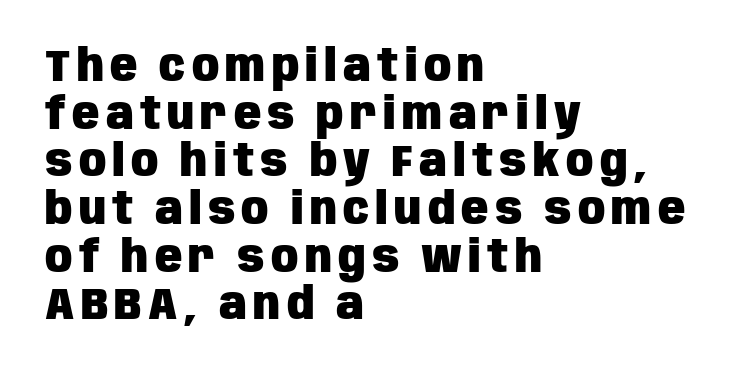
Does the leading feel generous? Not at all — it's pinched. Observe the absence of serifs on each vertical stroke in this sample. Only glyphs here, with clear space below each row. Note the varied advance widths — an 'i' is clearly narrower than an 'm'.
